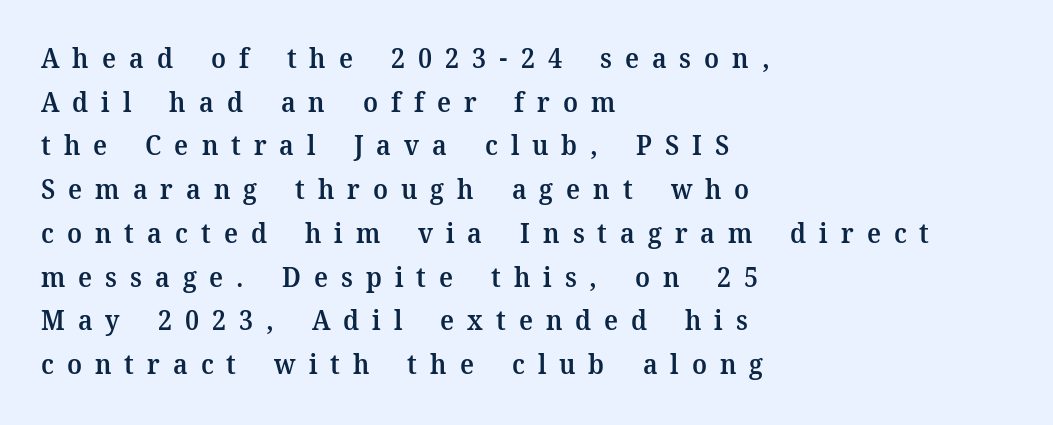
{"italic": "no", "bold": "semi", "underline": "no", "align": "left", "line_spacing": "normal", "line_spacing_ratio": 1.62, "letter_spacing": "wide", "letter_spacing_em": 0.48, "glyph_px": 27}
